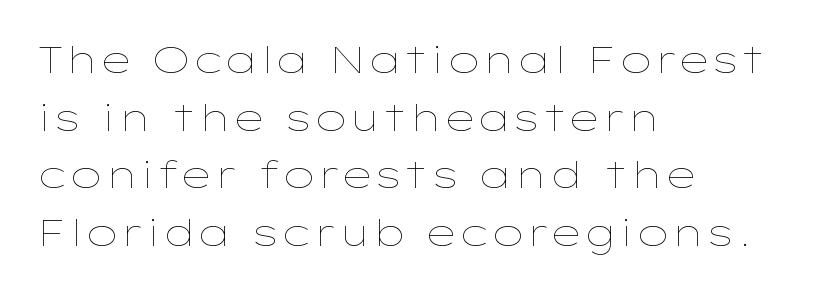
{"italic": "no", "bold": "no", "weight": "thin", "width": "wide", "stroke_contrast": "low", "x_height": "medium", "monospaced": "no", "underline": "no", "align": "left", "line_spacing": "normal", "line_spacing_ratio": 1.56, "letter_spacing": "normal", "letter_spacing_em": 0.0, "glyph_px": 37}
